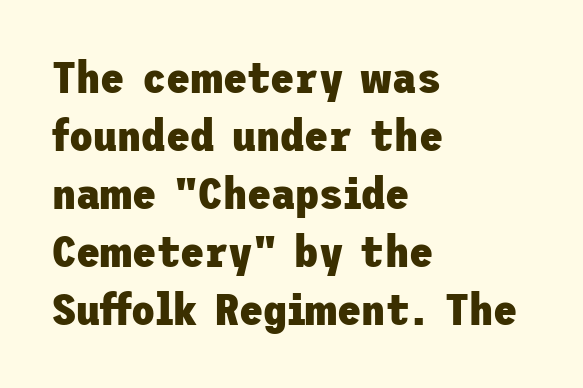
Q: Is the text bold? A: Yes.
Q: Is the text italic (slanted)? A: No, it is upright.
Q: Is the typeface a serif or a sans-serif typeface? A: Sans-serif.
Q: Is the text underlined? A: No.
Q: How is the paragraph aligned? A: Left-aligned.
Q: Is the spacing between letters normal or unusually wide? A: Normal.
Q: Is the spacing between lines tight, normal or loose? A: Normal.
Q: Width (condensed, normal, or wide)? A: Normal.
Q: Stroke contrast? A: Low.
Q: x-height? A: Medium.
